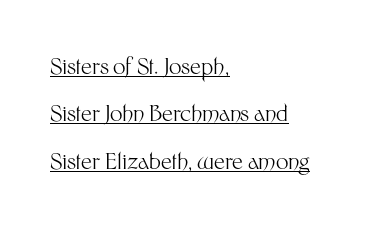
The image shows 22 px text type, upright; set left-aligned, loose line spacing (2.15x), normal letter spacing, underlined.
